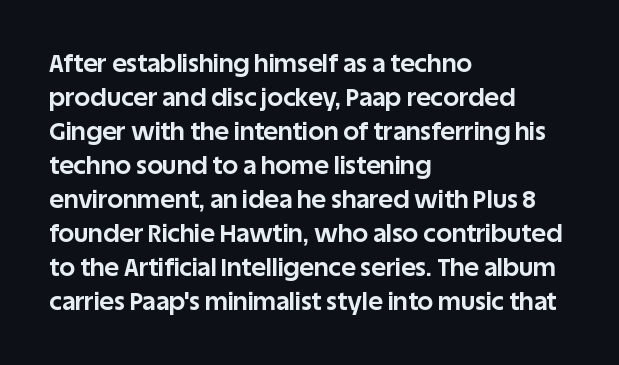
Just letters on the line, the space beneath them empty. No italicization has been applied; the sample stays upright. The rows are spaced the way most documents space them. The glyphs have the mass of a bold cut. Look at the tracking — it's just the regular setting, nothing added. Each line starts at the same left margin while the right side varies.
